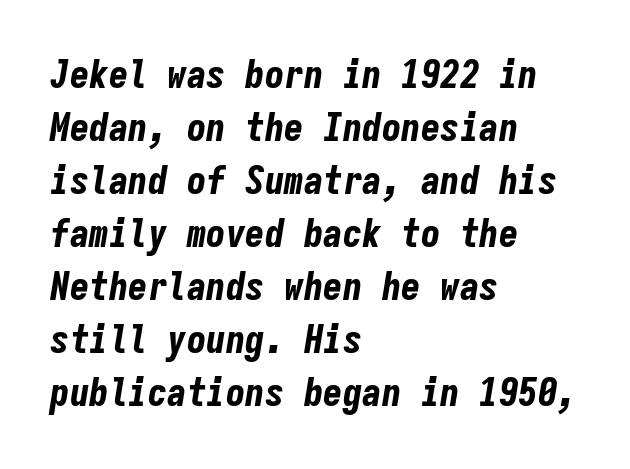
Q: Is the text bold? A: Yes.
Q: Is the text italic (slanted)? A: Yes, it leans right by about 9 degrees.
Q: Is the text underlined? A: No.
Q: How is the paragraph aligned? A: Left-aligned.
Q: Is the spacing between letters normal or unusually wide? A: Normal.
Q: Is the spacing between lines tight, normal or loose? A: Normal.
Q: Width (condensed, normal, or wide)? A: Condensed.
Q: Stroke contrast? A: Low.
Q: x-height? A: Medium.
Q: Monospaced? A: Yes.
